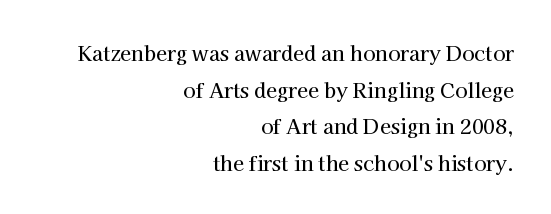
Visually the block forms a straight wall on the right and a jagged coastline on the left. Honestly, there is no underline to notice here at all. Standard letterfit; no display-style spreading of the glyphs. This is the regular roman posture of the typeface.
